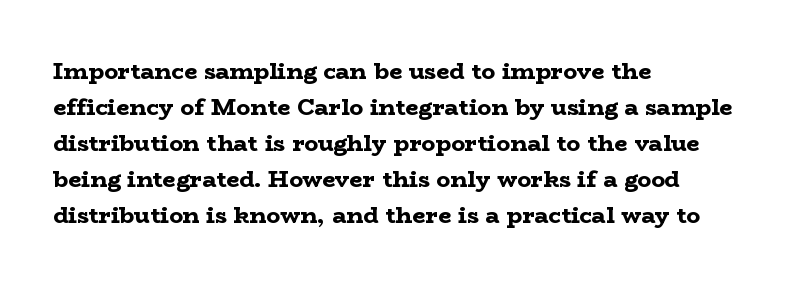
Q: Is the text bold? A: Yes.
Q: Is the text italic (slanted)? A: No, it is upright.
Q: Is the text underlined? A: No.
Q: How is the paragraph aligned? A: Left-aligned.
Q: Is the spacing between letters normal or unusually wide? A: Normal.
Q: Is the spacing between lines tight, normal or loose? A: Normal.
